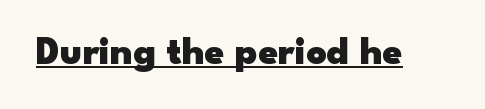
You can tell from the bare stems that sans-serif type was used. Italic: no, the glyphs are upright roman. Honestly, the underline is the first thing you notice here. Is this a fixed-width face? No — the glyphs have proportional, varying widths. No extra tracking has been applied to these lines.
